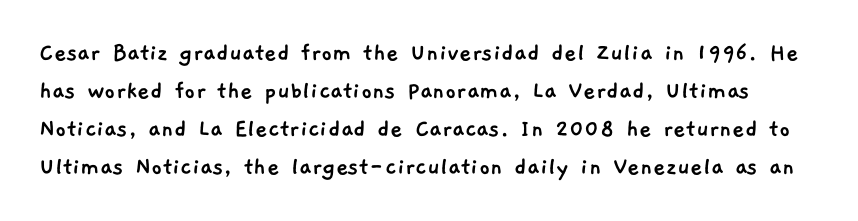
Q: Is the text underlined? A: No.
Q: Is the spacing between letters normal or unusually wide? A: Normal.
Q: Is the spacing between lines tight, normal or loose? A: Normal.
